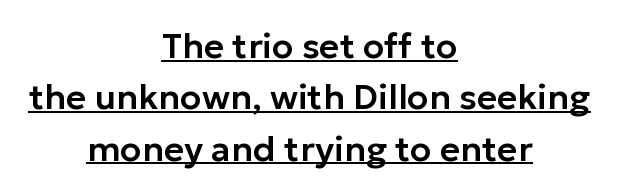
{"serif": "no", "italic": "no", "width": "normal", "stroke_contrast": "low", "x_height": "medium", "monospaced": "no", "underline": "yes", "align": "center", "line_spacing": "normal", "line_spacing_ratio": 1.47, "letter_spacing": "normal", "letter_spacing_em": 0.0, "glyph_px": 35}
